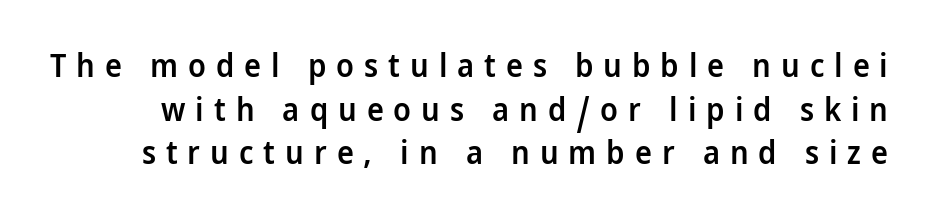
Look at the tracking — it's clearly loosened, letters drifting apart. Nobody drew a line under any word here. Character widths vary here, with narrow letters taking less room than wide ones. Compared with typical paragraphs, the rows here are spaced about the same. Is the type bold? Partly — it's a semibold, heavier than regular but not fully bold. The specimen reads as upright at a glance.
